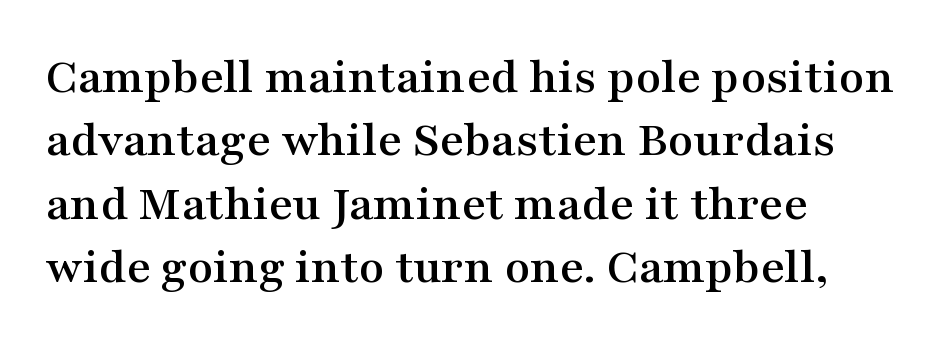
Q: Is the text italic (slanted)? A: No, it is upright.
Q: Is the typeface a serif or a sans-serif typeface? A: Serif.
Q: Is the text underlined? A: No.
Q: How is the paragraph aligned? A: Left-aligned.
Q: Is the spacing between letters normal or unusually wide? A: Normal.
Q: Width (condensed, normal, or wide)? A: Wide.
Q: Stroke contrast? A: Medium.
Q: x-height? A: Medium.
Q: Monospaced? A: No.
